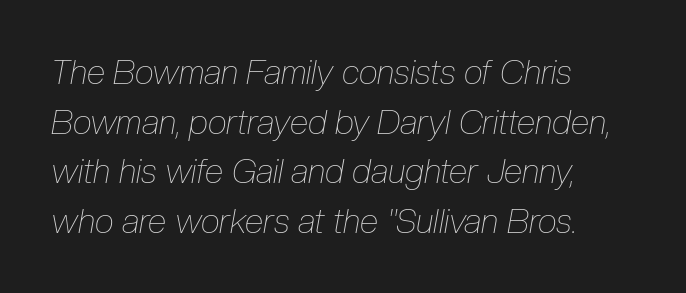
The image shows 34 px thin, condensed type, italic (leaning right); set left-aligned, normal line spacing (1.46x), normal letter spacing, not underlined; low stroke contrast and a medium x-height.
